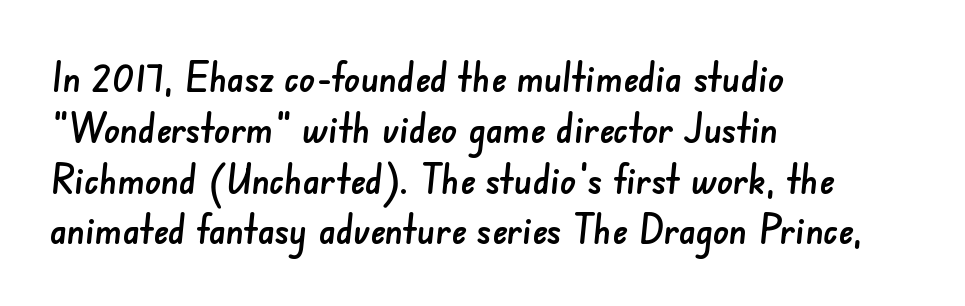
The image shows 40 px sans-serif type; set left-aligned, normal line spacing (1.27x), normal letter spacing, not underlined; low stroke contrast and a small x-height.
